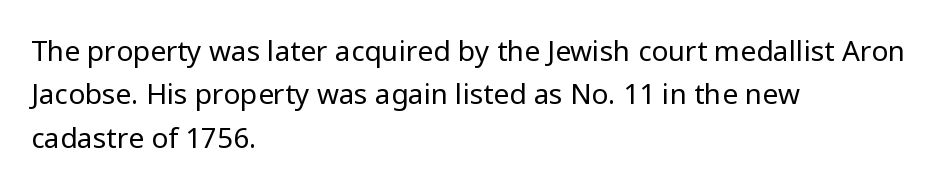
Q: Is the text bold? A: No.
Q: Is the text italic (slanted)? A: No, it is upright.
Q: Is the typeface a serif or a sans-serif typeface? A: Sans-serif.
Q: Is the text underlined? A: No.
Q: How is the paragraph aligned? A: Left-aligned.
Q: Is the spacing between letters normal or unusually wide? A: Normal.
Q: Is the spacing between lines tight, normal or loose? A: Normal.
Q: Width (condensed, normal, or wide)? A: Normal.
Q: Stroke contrast? A: Low.
Q: x-height? A: Medium.
Q: Monospaced? A: No.
